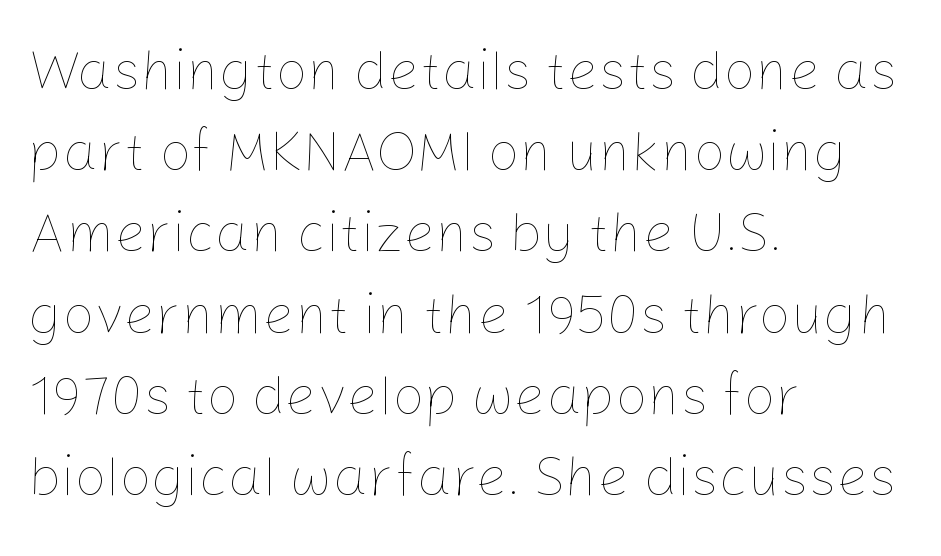
The image shows 56 px thin type, upright; set left-aligned, normal line spacing (1.45x), normal letter spacing, not underlined; low stroke contrast and a medium x-height.
